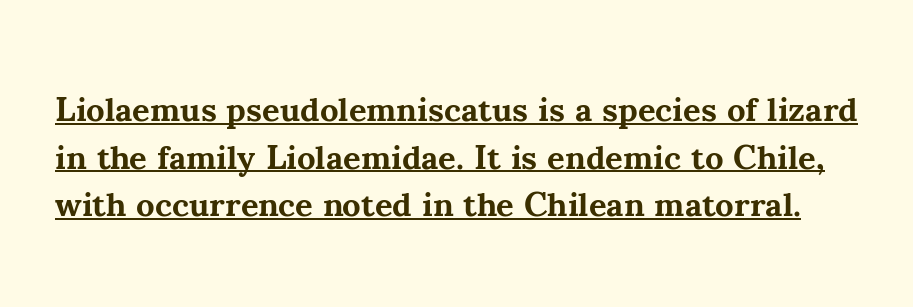
The image shows 34 px bold serif type, upright; set normal line spacing (1.4x), normal letter spacing, underlined; medium stroke contrast and a small x-height.
